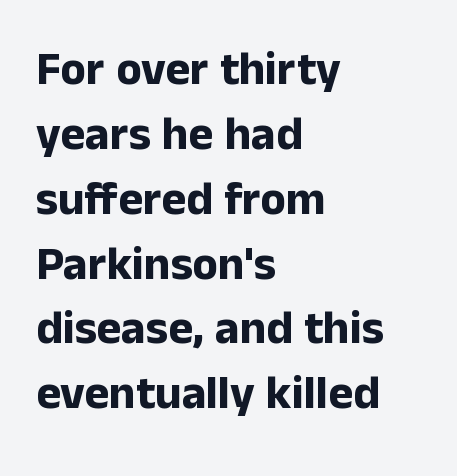
{"serif": "no", "italic": "no", "bold": "yes", "weight": "bold", "width": "normal", "stroke_contrast": "low", "x_height": "medium", "monospaced": "no", "underline": "no", "align": "left", "line_spacing": "normal", "line_spacing_ratio": 1.38, "letter_spacing": "normal", "letter_spacing_em": 0.0, "glyph_px": 47}
